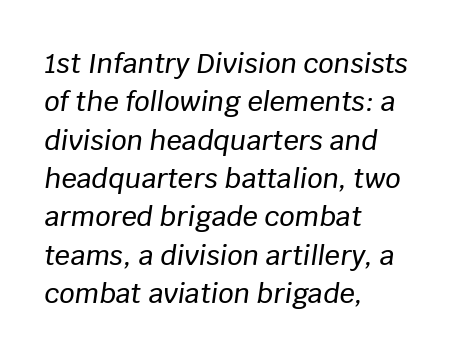
Unmarked baselines from the first word to the last. Here the glyphs are tracked normally, forming tight word shapes. This block has exactly the height ordinary leading produces. If you drew a line through each stem, it would be angled. Left-aligned paragraph, ragged on the right.
